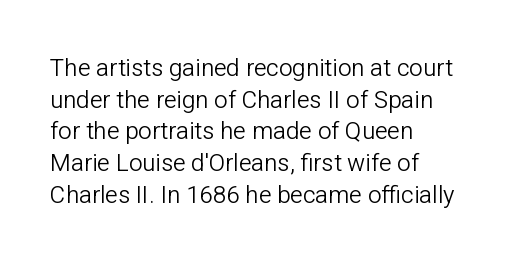
The image shows 24 px text type, upright; set left-aligned, normal line spacing (1.32x), normal letter spacing, not underlined.
